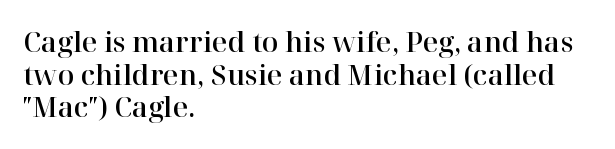
Q: Is the text italic (slanted)? A: No, it is upright.
Q: Is the text underlined? A: No.
Q: How is the paragraph aligned? A: Left-aligned.
Q: Is the spacing between letters normal or unusually wide? A: Normal.
